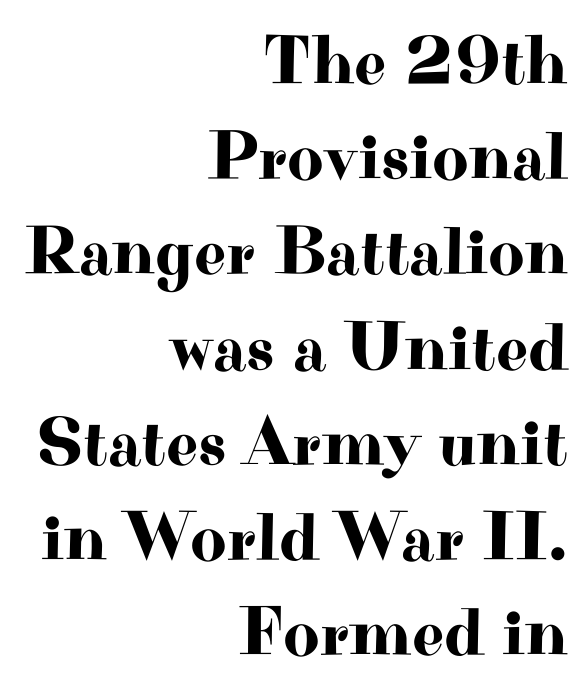
{"serif": "yes", "italic": "no", "width": "wide", "stroke_contrast": "high", "x_height": "small", "monospaced": "no", "underline": "no", "align": "right", "line_spacing": "normal", "line_spacing_ratio": 1.36, "letter_spacing": "normal", "letter_spacing_em": 0.0, "glyph_px": 70}
